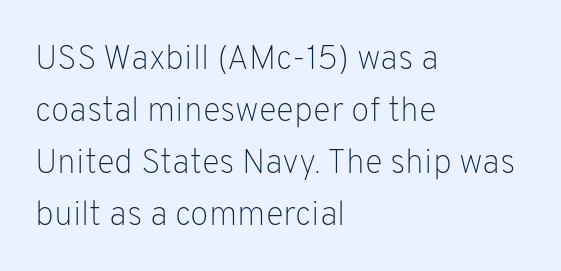
The image shows 34 px light sans-serif type, upright; set left-aligned, normal line spacing (1.53x), normal letter spacing, not underlined; low stroke contrast and a medium x-height.
